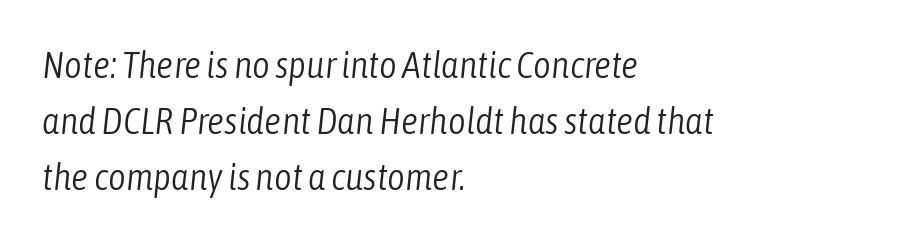
{"italic": "yes", "lean": "right", "slant_degrees": 6, "bold": "no", "weight": "light", "width": "condensed", "stroke_contrast": "low", "x_height": "medium", "monospaced": "no", "underline": "no", "align": "left", "line_spacing": "normal", "line_spacing_ratio": 1.47, "letter_spacing": "normal", "letter_spacing_em": 0.0, "glyph_px": 38}
